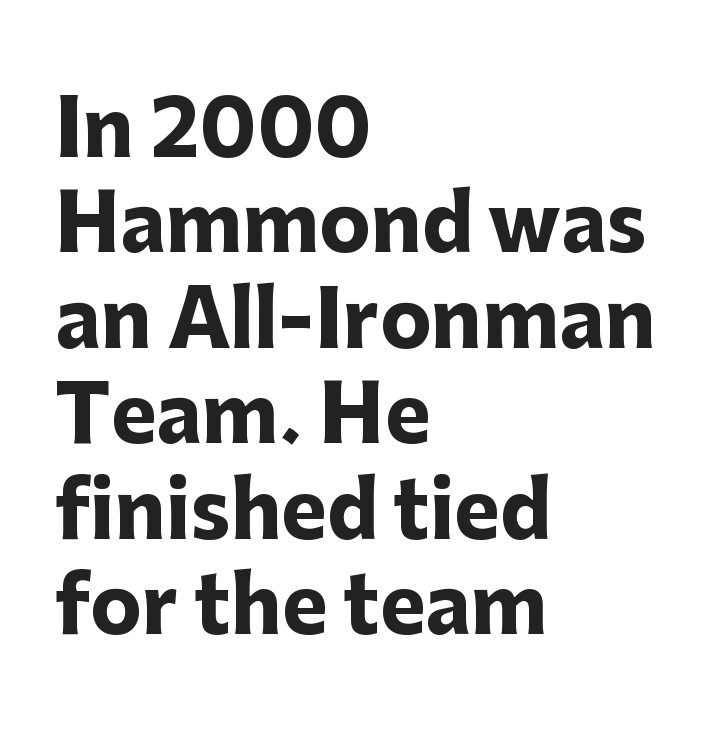
Q: Is the text bold? A: Yes.
Q: Is the text italic (slanted)? A: No, it is upright.
Q: Is the typeface a serif or a sans-serif typeface? A: Sans-serif.
Q: Is the text underlined? A: No.
Q: How is the paragraph aligned? A: Left-aligned.
Q: Is the spacing between letters normal or unusually wide? A: Normal.
Q: Width (condensed, normal, or wide)? A: Normal.
Q: Stroke contrast? A: Low.
Q: x-height? A: Medium.
Q: Monospaced? A: No.
